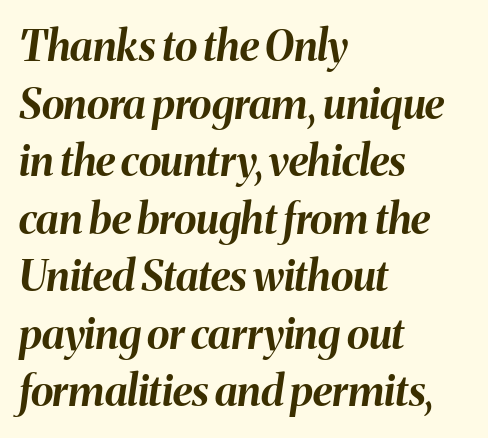
Q: Is the text bold? A: Yes.
Q: Is the text italic (slanted)? A: Yes, it leans right by about 8 degrees.
Q: Is the text underlined? A: No.
Q: How is the paragraph aligned? A: Left-aligned.
Q: Is the spacing between letters normal or unusually wide? A: Normal.
Q: Is the spacing between lines tight, normal or loose? A: Normal.
Q: Width (condensed, normal, or wide)? A: Normal.
Q: Stroke contrast? A: Medium.
Q: x-height? A: Medium.
Q: Monospaced? A: No.
